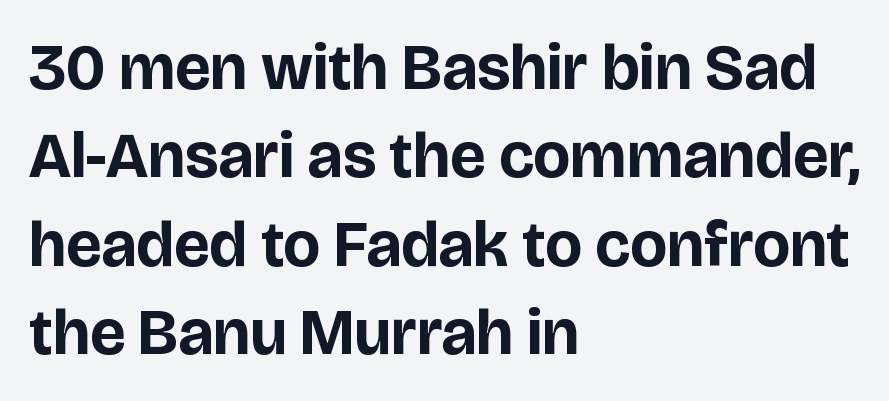
Honestly, there is no underline to notice here at all. Notice how thick the strokes are: this is what a full bold looks like. Compared with typical body copy, the letter spacing here is the same. This rendering uses left alignment, leaving the right contour irregular. Posture: straight, roman, zero tilt. You can tell from the bare stems that sans-serif type was used.
